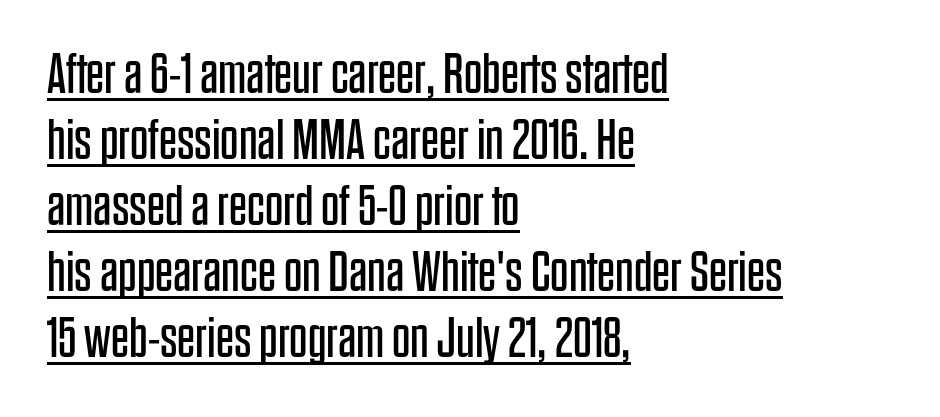
This rendering uses left alignment, leaving the right contour irregular. Do the letters lean? They stand straight. A rule runs beneath these lines of type. The passage shown is typeset with a sans-serif family. How are the letters spaced? Ordinarily, with no added tracking. Think of a printed novel: that variable character pitch is what you see here.
